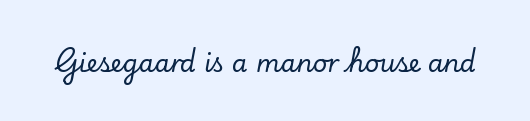
Q: Is the text italic (slanted)? A: Yes.
Q: Is the text underlined? A: No.
Q: Is the spacing between letters normal or unusually wide? A: Normal.
